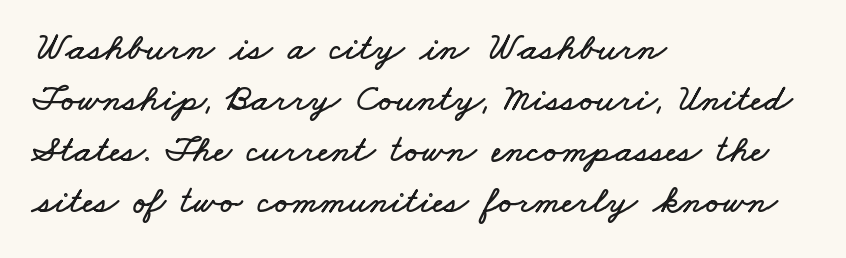
Q: Is the text underlined? A: No.
Q: How is the paragraph aligned? A: Left-aligned.
Q: Is the spacing between letters normal or unusually wide? A: Normal.
Q: Is the spacing between lines tight, normal or loose? A: Normal.
Q: Width (condensed, normal, or wide)? A: Wide.
Q: Stroke contrast? A: Low.
Q: x-height? A: Small.
Q: Monospaced? A: No.
